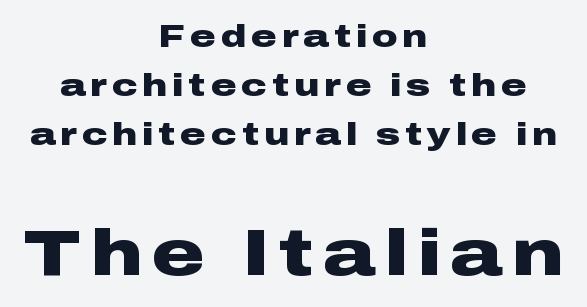
{"serif": "no", "italic": "no", "bold": "yes", "weight": "heavy", "width": "wide", "stroke_contrast": "low", "x_height": "medium", "monospaced": "no", "underline": "no", "align": "center", "line_spacing": "normal", "line_spacing_ratio": 1.53, "larger_block": "second", "size_ratio": 2.03, "glyph_px": 65}
